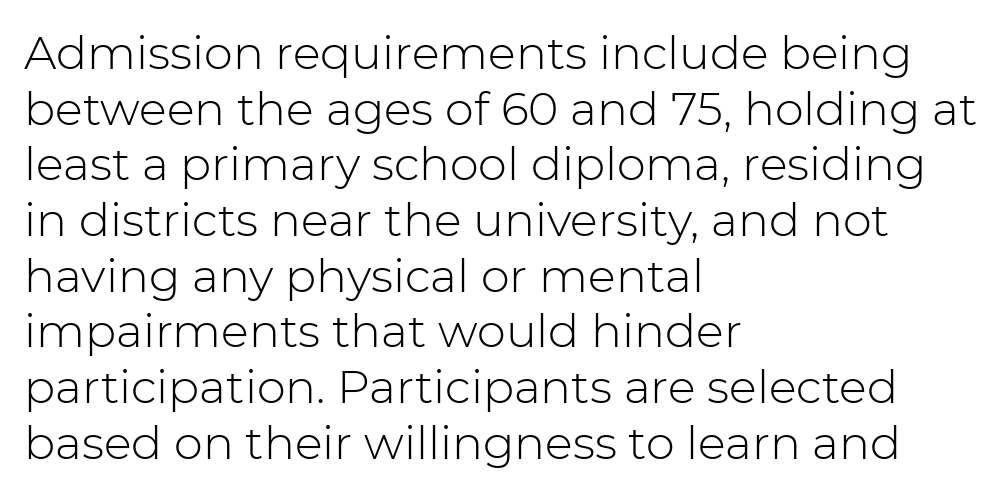
Beneath every word, the page is bare. Heaviness? Minimal to ordinary, like unemphasized prose. Line starts are locked; line ends wander. Here the glyphs are tracked normally, forming tight word shapes.
